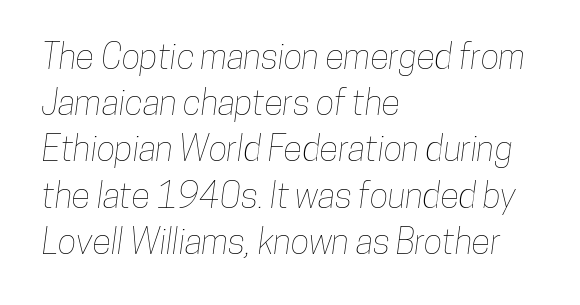
{"width": "condensed", "stroke_contrast": "low", "x_height": "medium", "monospaced": "no", "underline": "no", "align": "left", "line_spacing": "normal", "line_spacing_ratio": 1.32, "letter_spacing": "normal", "letter_spacing_em": 0.0, "glyph_px": 35}
